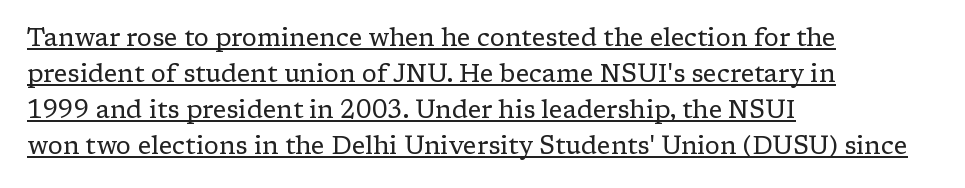
Think standard paragraph weight, or any step lighter than that. Does a line run under the words? Yes, clearly. Observe the ordinary spacing: letters are neighbours, not strangers. Which margin do the lines hug? The left one — the right edge is uneven. The letters stand upright; this is a roman face.
